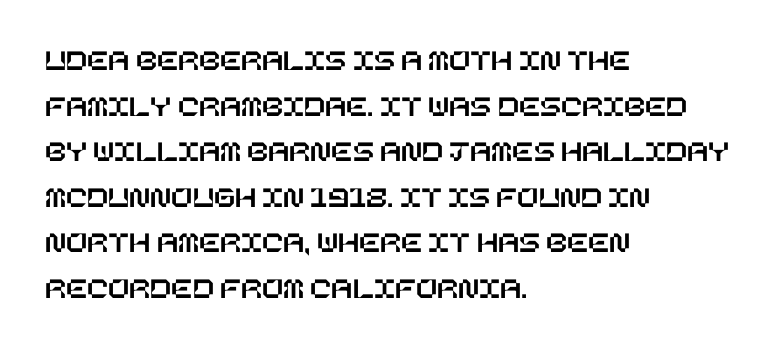
Q: Is the text italic (slanted)? A: No, it is upright.
Q: Is the text underlined? A: No.
Q: How is the paragraph aligned? A: Left-aligned.
Q: Is the spacing between letters normal or unusually wide? A: Normal.
Q: Is the spacing between lines tight, normal or loose? A: Normal.
Q: Width (condensed, normal, or wide)? A: Normal.
Q: Stroke contrast? A: Low.
Q: x-height? A: Large.
